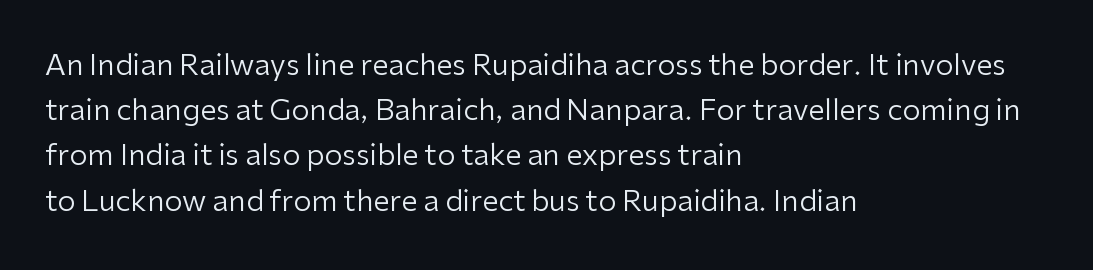
This is sans-serif lettering, the kind often seen on screens and signage. The lettering stays uniformly vertical, giving the passage a roman look. Beneath every word, the page is bare. The face used here is proportionally spaced, like ordinary book or web type. Summary of weight: not heavy and not bold.
